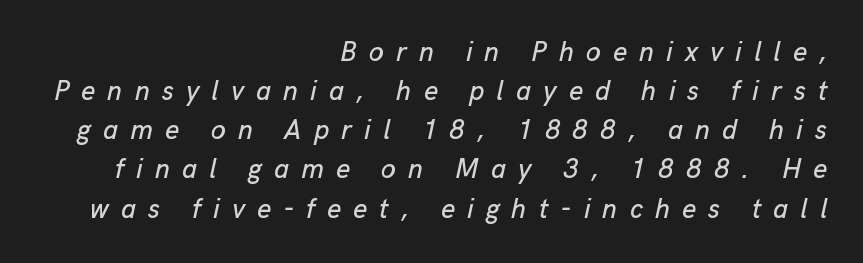
The image shows 27 px text type, italic (leaning right); set right-aligned, normal line spacing (1.45x), unusually wide letter spacing (+0.45 em), not underlined.
